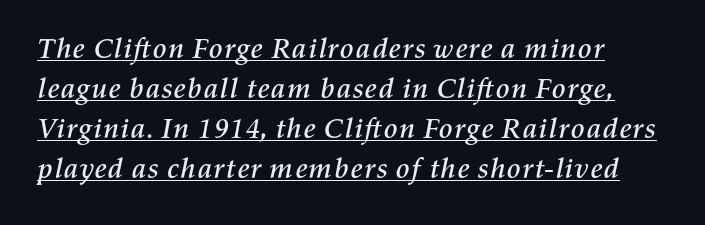
Q: Is the text italic (slanted)? A: Yes, it leans right by about 11 degrees.
Q: Is the text underlined? A: Yes.
Q: Is the spacing between letters normal or unusually wide? A: Normal.
Q: Is the spacing between lines tight, normal or loose? A: Normal.
Q: Width (condensed, normal, or wide)? A: Normal.
Q: Stroke contrast? A: Medium.
Q: x-height? A: Medium.
Q: Monospaced? A: No.
